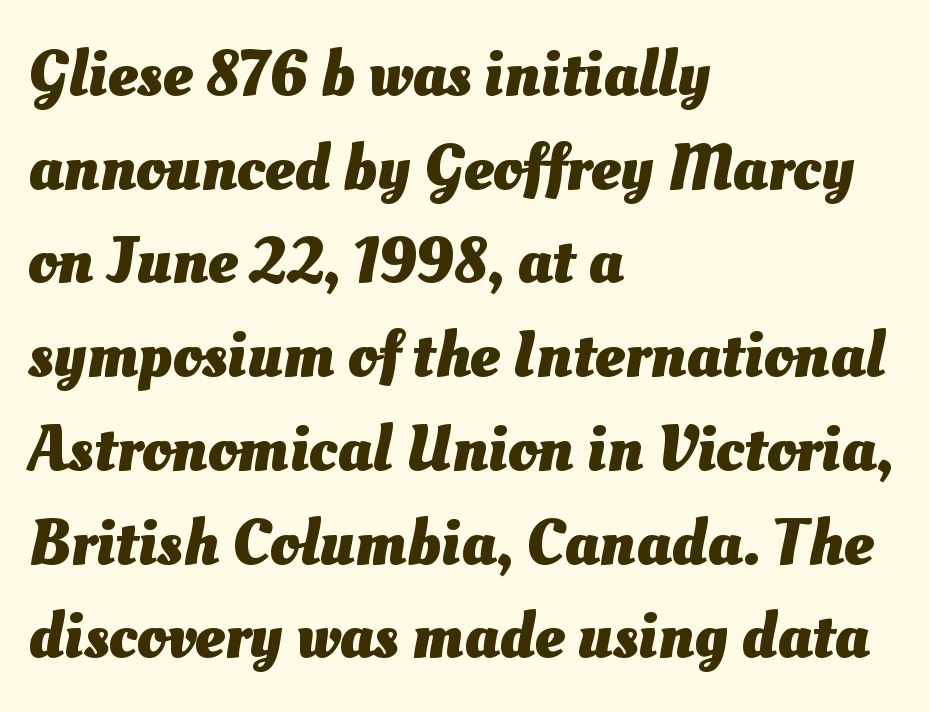
The image shows 66 px heavy type; set left-aligned, normal line spacing (1.42x), normal letter spacing, not underlined; medium stroke contrast and a small x-height.
